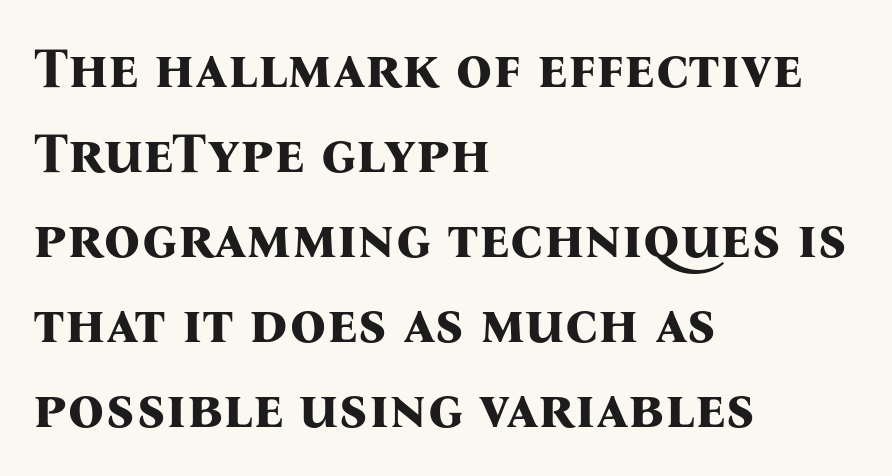
Q: Is the text bold? A: Yes.
Q: Is the text italic (slanted)? A: No, it is upright.
Q: Is the typeface a serif or a sans-serif typeface? A: Serif.
Q: Is the text underlined? A: No.
Q: How is the paragraph aligned? A: Left-aligned.
Q: Is the spacing between letters normal or unusually wide? A: Normal.
Q: Is the spacing between lines tight, normal or loose? A: Normal.
Q: Width (condensed, normal, or wide)? A: Normal.
Q: Stroke contrast? A: Medium.
Q: x-height? A: Medium.
Q: Monospaced? A: No.
